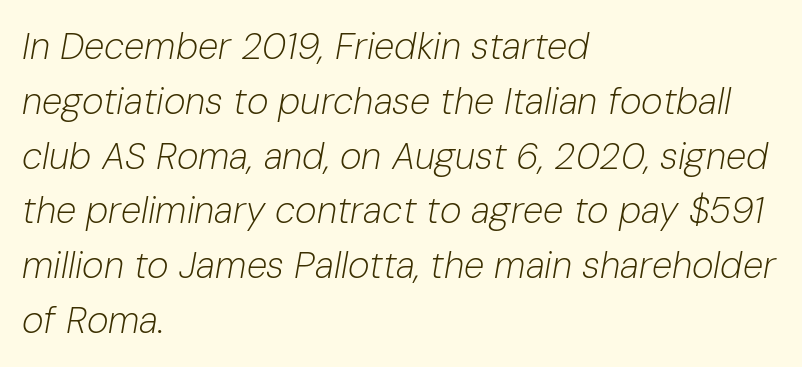
Q: Is the text bold? A: No.
Q: Is the text italic (slanted)? A: Yes, it leans right by about 10 degrees.
Q: Is the text underlined? A: No.
Q: How is the paragraph aligned? A: Left-aligned.
Q: Is the spacing between letters normal or unusually wide? A: Normal.
Q: Is the spacing between lines tight, normal or loose? A: Normal.
Q: Width (condensed, normal, or wide)? A: Normal.
Q: Stroke contrast? A: Low.
Q: x-height? A: Medium.
Q: Monospaced? A: No.
